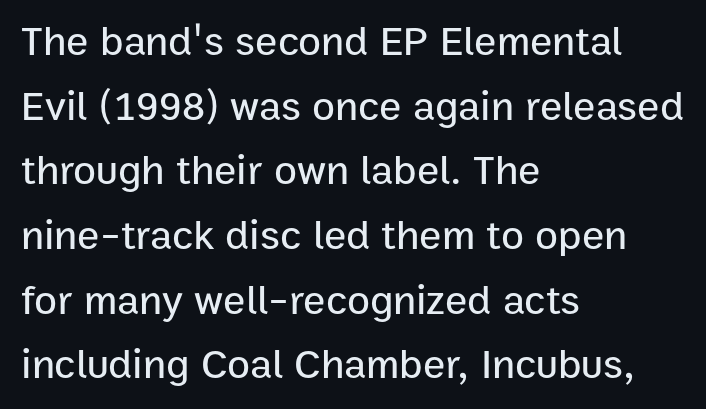
Is this a fixed-width face? No — the glyphs have proportional, varying widths. The foot of each line stays bare and open. What's the leading like? Ordinary, nothing unusual. If you drew a line through each stem, it would be perfectly vertical. The line texture is even and compact thanks to regular tracking.
